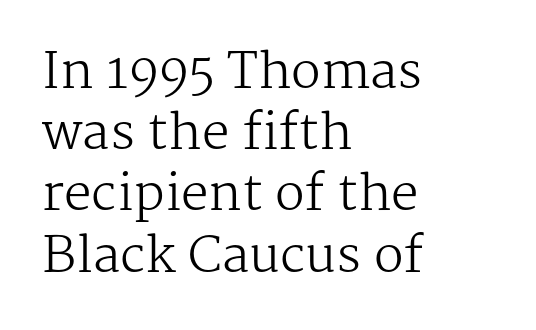
{"serif": "yes", "italic": "no", "bold": "no", "weight": "regular", "width": "normal", "stroke_contrast": "medium", "x_height": "medium", "monospaced": "no", "underline": "no", "align": "left", "line_spacing": "normal", "line_spacing_ratio": 1.25, "letter_spacing": "normal", "letter_spacing_em": 0.0, "glyph_px": 49}
